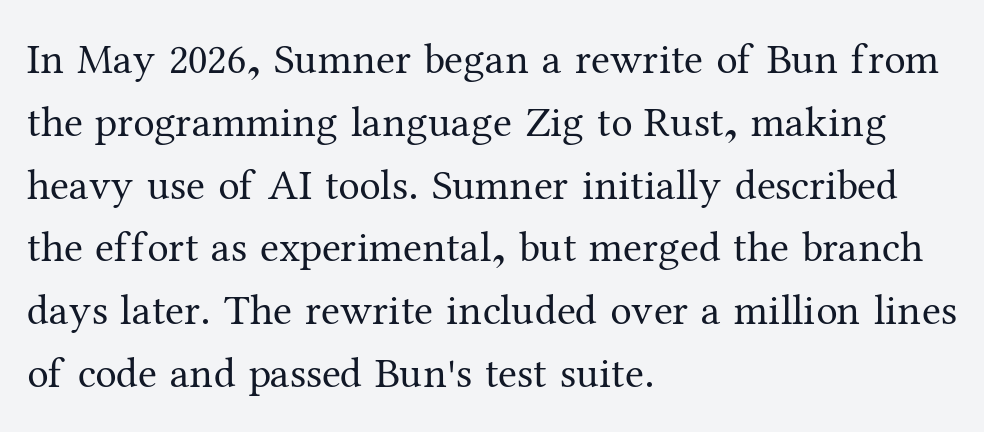
Letters rest on an invisible, unmarked baseline. The characters are drawn with everyday or finer stroke widths. Letterform terminals end in serifs throughout the passage. The rendering uses a moderate line-height, typical for paragraphs. The passage shown has conventional tracking throughout.
